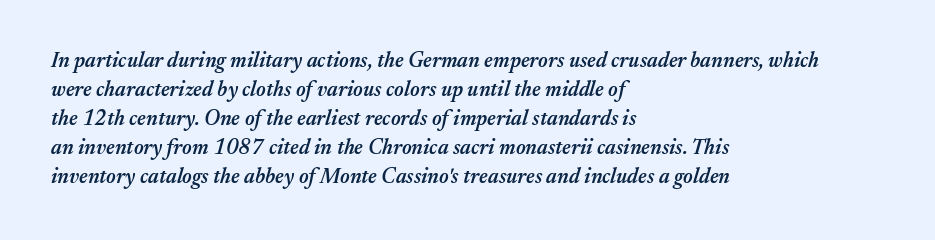
The image shows 21 px text type, italic (leaning right); set left-aligned, normal line spacing (1.38x), normal letter spacing, not underlined.
